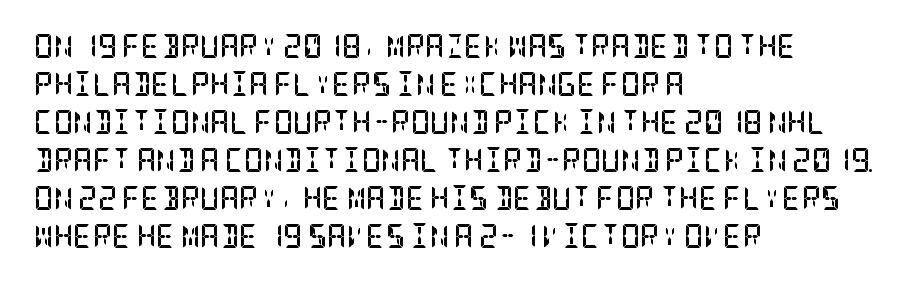
The image shows 24 px bold type, upright; set left-aligned, normal line spacing (1.58x), normal letter spacing, not underlined.
